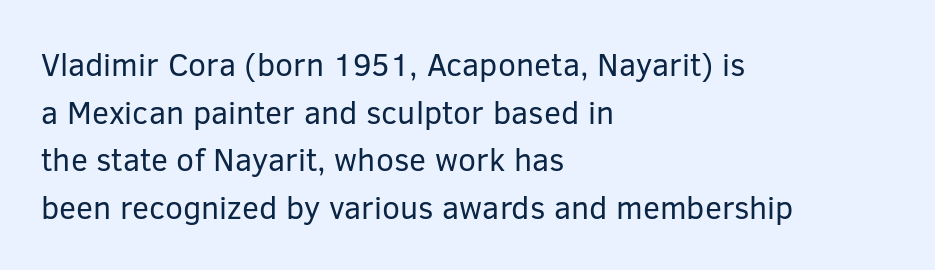
{"serif": "no", "italic": "no", "bold": "no", "weight": "regular", "width": "normal", "stroke_contrast": "low", "x_height": "medium", "monospaced": "no", "underline": "no", "align": "left", "line_spacing": "normal", "line_spacing_ratio": 1.49, "letter_spacing": "normal", "letter_spacing_em": 0.0, "glyph_px": 32}
